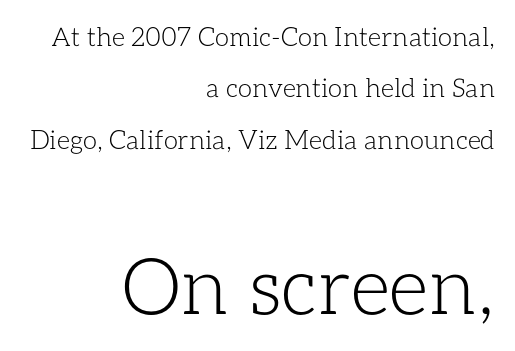
{"italic": "no", "bold": "no", "weight": "light", "width": "normal", "stroke_contrast": "low", "x_height": "medium", "monospaced": "no", "underline": "no", "align": "right", "line_spacing": "loose", "line_spacing_ratio": 1.98, "letter_spacing": "normal", "letter_spacing_em": 0.0, "larger_block": "second", "size_ratio": 3.0, "glyph_px": 78}
